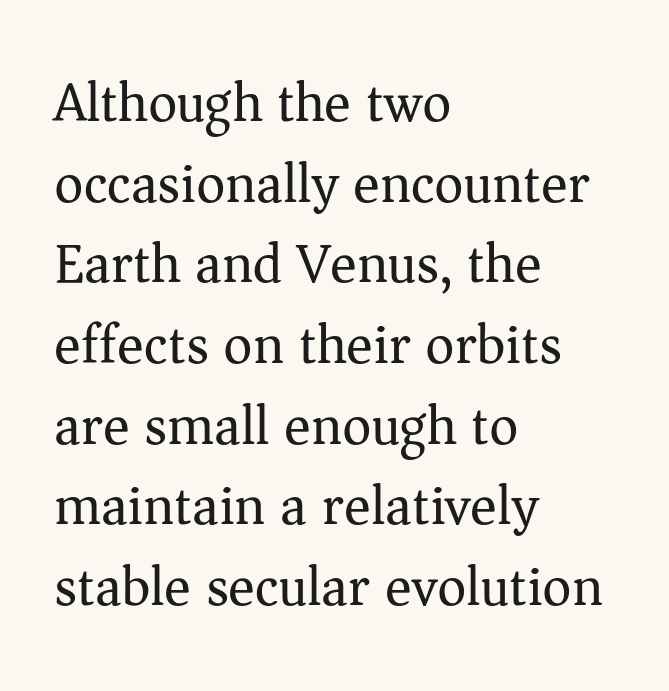
The image shows 56 px regular-weight serif type, upright; set left-aligned, normal line spacing (1.44x), normal letter spacing, not underlined; medium stroke contrast and a medium x-height.
